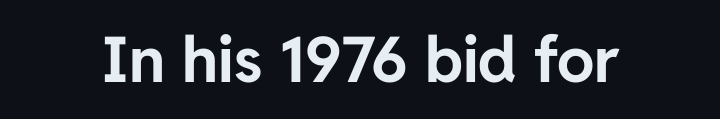
{"serif": "no", "italic": "no", "bold": "yes", "weight": "bold", "width": "normal", "stroke_contrast": "low", "x_height": "medium", "monospaced": "no", "underline": "no", "letter_spacing": "normal", "letter_spacing_em": 0.0, "glyph_px": 63}
